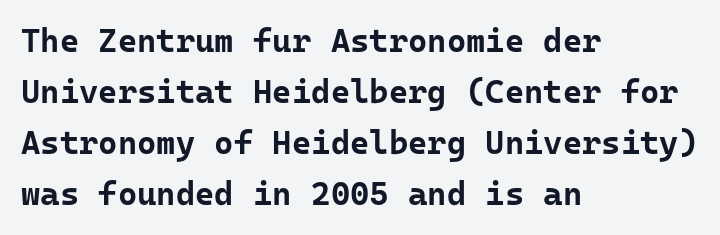
The image shows 33 px bold sans-serif type, upright; set left-aligned, normal line spacing (1.55x), normal letter spacing, not underlined; low stroke contrast and a medium x-height.
